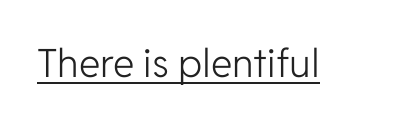
{"serif": "no", "italic": "no", "bold": "no", "weight": "light", "width": "normal", "stroke_contrast": "low", "x_height": "medium", "monospaced": "no", "underline": "yes", "letter_spacing": "normal", "letter_spacing_em": 0.0, "glyph_px": 39}
